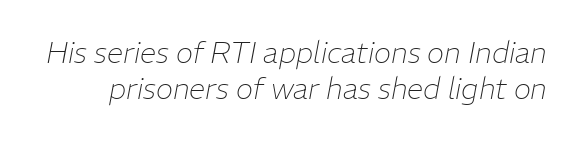
A typesetter would mark this as italic. Spacing between characters is what you'd get straight out of the box. The area under the type is left untouched. Counters stay open thanks to moderate or lighter strokes.
